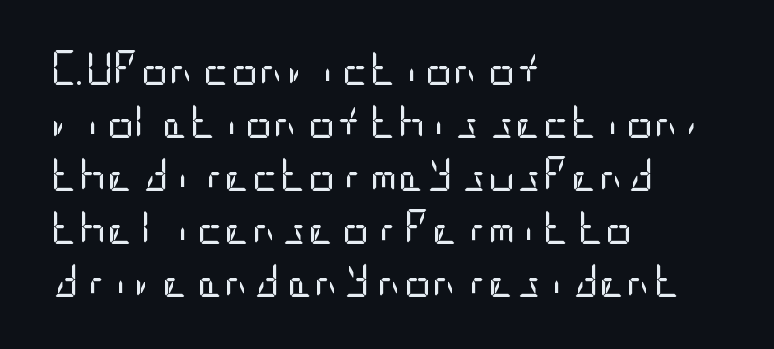
If you measured baseline to baseline, you'd find a middling distance. The lettering holds an erect, upright posture throughout. Is the block centered? No — it sits flush against the left margin. The glyphs are unaccompanied by any horizontal stroke below them. Students, note that the glyphs here touch the page at normal intervals. Nothing sits at the stroke ends, so this counts as sans-serif.
